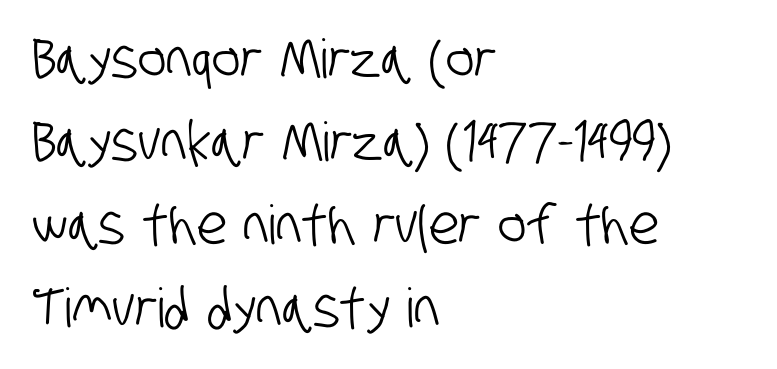
The image shows 54 px condensed sans-serif type; set left-aligned, normal line spacing (1.54x), normal letter spacing, not underlined; low stroke contrast and a large x-height.
